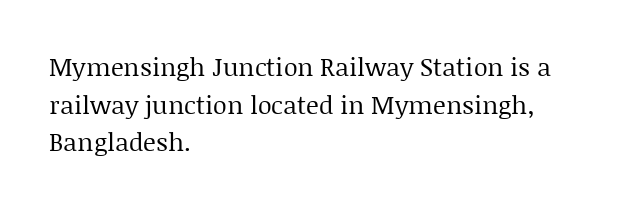
Q: Is the text bold? A: No.
Q: Is the text italic (slanted)? A: No, it is upright.
Q: Is the text underlined? A: No.
Q: How is the paragraph aligned? A: Left-aligned.
Q: Is the spacing between letters normal or unusually wide? A: Normal.
Q: Is the spacing between lines tight, normal or loose? A: Normal.
